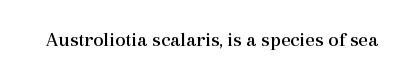
The passage shown is not underscored anywhere. The font's upright variant was chosen for this text. Stems here are at most as thick as an everyday book face. Observe the ordinary spacing: letters are neighbours, not strangers.
